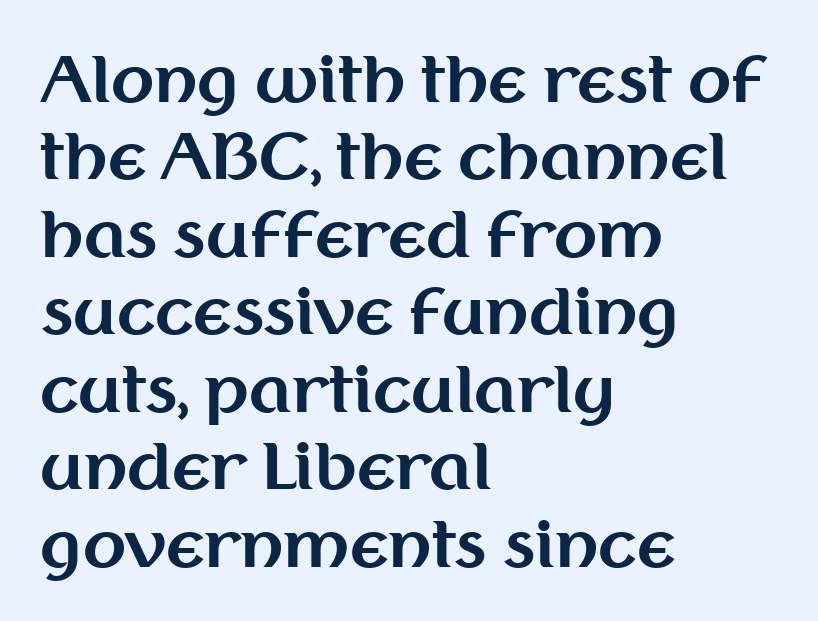
Q: Is the text bold? A: Yes.
Q: Is the text italic (slanted)? A: No, it is upright.
Q: Is the typeface a serif or a sans-serif typeface? A: Sans-serif.
Q: Is the text underlined? A: No.
Q: How is the paragraph aligned? A: Left-aligned.
Q: Is the spacing between letters normal or unusually wide? A: Normal.
Q: Width (condensed, normal, or wide)? A: Normal.
Q: Stroke contrast? A: Medium.
Q: x-height? A: Medium.
Q: Monospaced? A: No.
